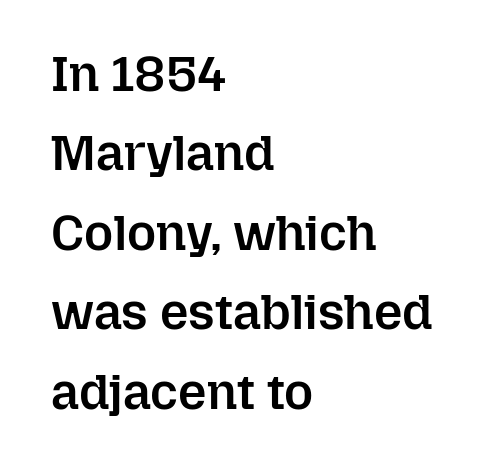
The image shows 50 px semibold type, upright; set left-aligned, normal line spacing (1.59x), normal letter spacing, not underlined; low stroke contrast and a medium x-height.
